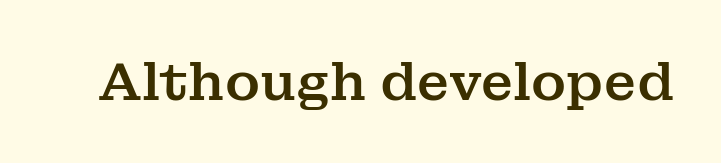
Q: Is the text italic (slanted)? A: No, it is upright.
Q: Is the typeface a serif or a sans-serif typeface? A: Serif.
Q: Is the text underlined? A: No.
Q: Is the spacing between letters normal or unusually wide? A: Normal.
Q: Width (condensed, normal, or wide)? A: Normal.
Q: Stroke contrast? A: Medium.
Q: x-height? A: Medium.
Q: Monospaced? A: No.
